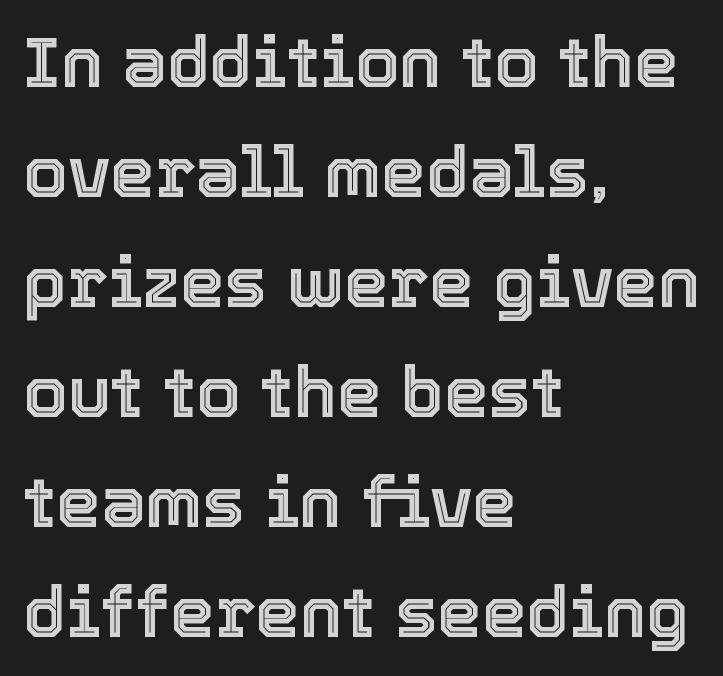
The image shows 71 px text type, upright; set left-aligned, normal line spacing (1.55x), normal letter spacing, not underlined; a medium x-height.
